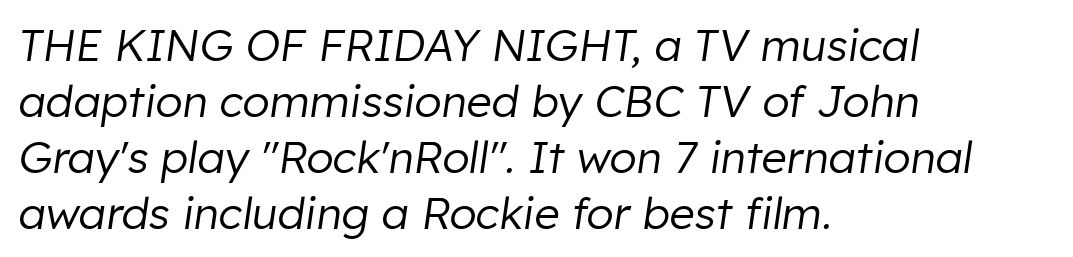
Q: Is the text bold? A: No.
Q: Is the text italic (slanted)? A: Yes, it leans right by about 8 degrees.
Q: Is the text underlined? A: No.
Q: How is the paragraph aligned? A: Left-aligned.
Q: Is the spacing between letters normal or unusually wide? A: Normal.
Q: Is the spacing between lines tight, normal or loose? A: Normal.
Q: Width (condensed, normal, or wide)? A: Normal.
Q: Stroke contrast? A: Low.
Q: x-height? A: Medium.
Q: Monospaced? A: No.
